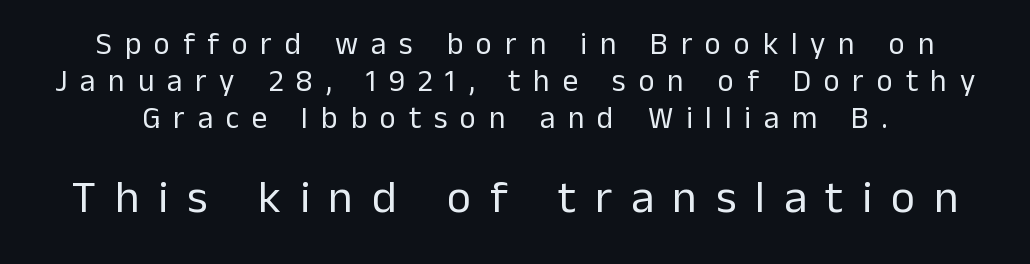
This rendering widens character spacing well past its baseline value. The face used here appears at its bigger size in the lower chunk. Lines of text with bare space underneath. Note the varied advance widths — an 'i' is clearly narrower than an 'm'. Weight: in the light-to-regular range. Is this a sans? Yes — the strokes have no serifs.
